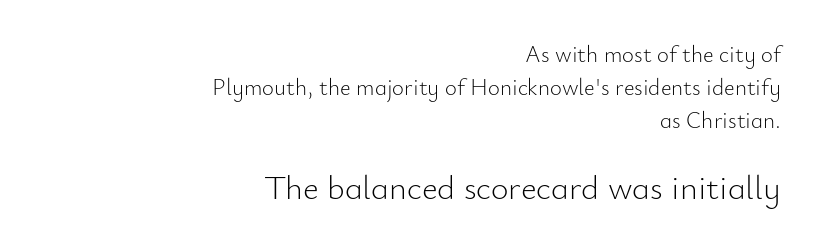
{"serif": "no", "italic": "no", "bold": "no", "weight": "light", "width": "normal", "stroke_contrast": "low", "x_height": "small", "monospaced": "no", "underline": "no", "align": "right", "line_spacing": "normal", "line_spacing_ratio": 1.44, "letter_spacing": "normal", "letter_spacing_em": 0.0, "larger_block": "second", "size_ratio": 1.48, "glyph_px": 34}
